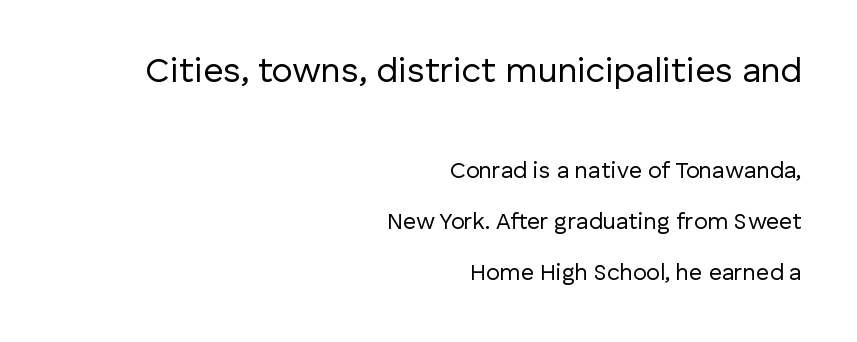
The paragraph shown leans on its right margin. Does the bottom block carry the larger type? No, the top block does. Grotesque or geometric, the face here clearly has no serifs. This is roman type, the default non-slanted kind.
